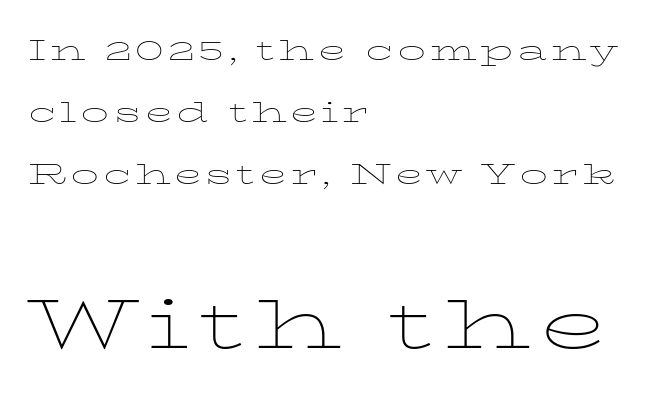
Alignment: flush left. These lines are composed in type with serifs. A typesetter would mark this as roman, not italic. Stroke thickness stays within the range of a standard reading face or lighter. The face used here is proportionally spaced, like ordinary book or web type. The following chunk of copy outweighs the initial chunk in type size.
